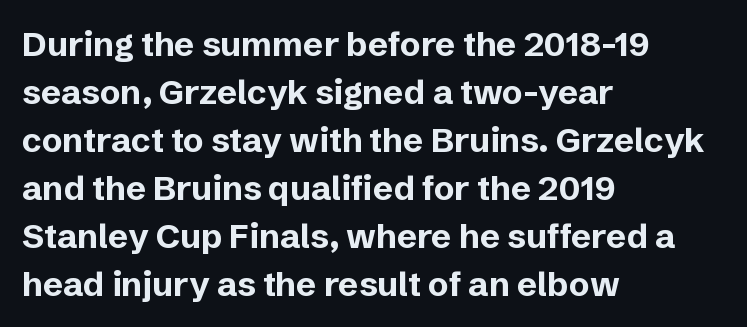
The image shows 34 px bold sans-serif type, upright; set left-aligned, normal line spacing (1.41x), normal letter spacing, not underlined; low stroke contrast and a medium x-height.
